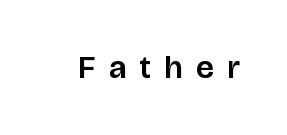
{"serif": "no", "italic": "no", "width": "normal", "stroke_contrast": "low", "x_height": "large", "monospaced": "no", "underline": "no", "letter_spacing": "wide", "letter_spacing_em": 0.42, "glyph_px": 32}
